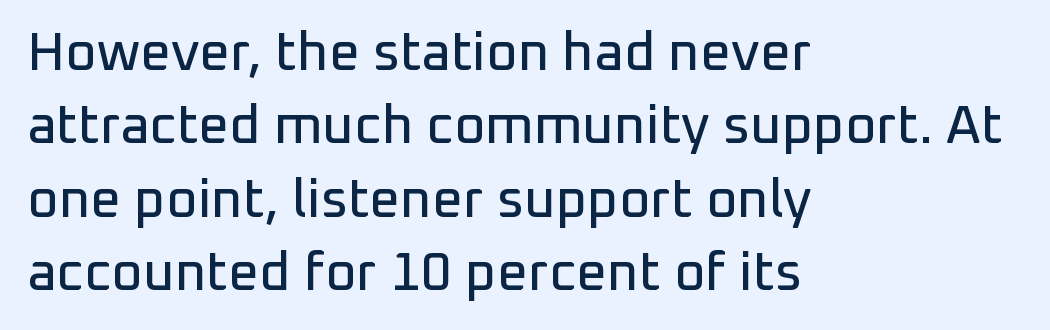
The image shows 54 px sans-serif type, upright; set left-aligned, normal line spacing (1.36x), normal letter spacing, not underlined; low stroke contrast and a medium x-height.
